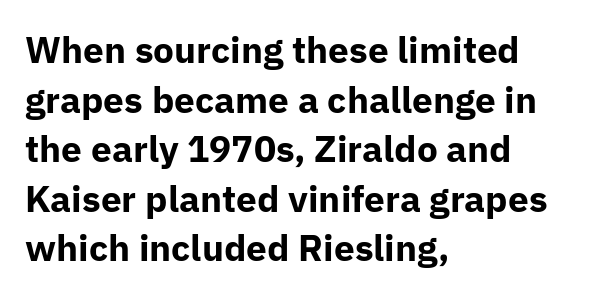
The image shows 37 px bold sans-serif type, upright; set left-aligned, normal line spacing (1.34x), normal letter spacing, not underlined; low stroke contrast and a medium x-height.
